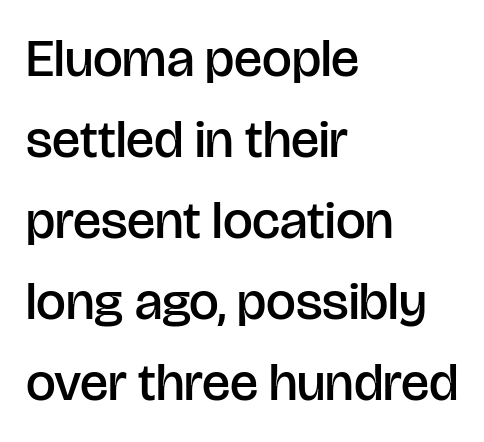
{"serif": "no", "italic": "no", "bold": "semi", "weight": "semibold", "width": "normal", "stroke_contrast": "low", "x_height": "large", "monospaced": "no", "underline": "no", "align": "left", "line_spacing": "normal", "line_spacing_ratio": 1.53, "letter_spacing": "normal", "letter_spacing_em": 0.0, "glyph_px": 53}
